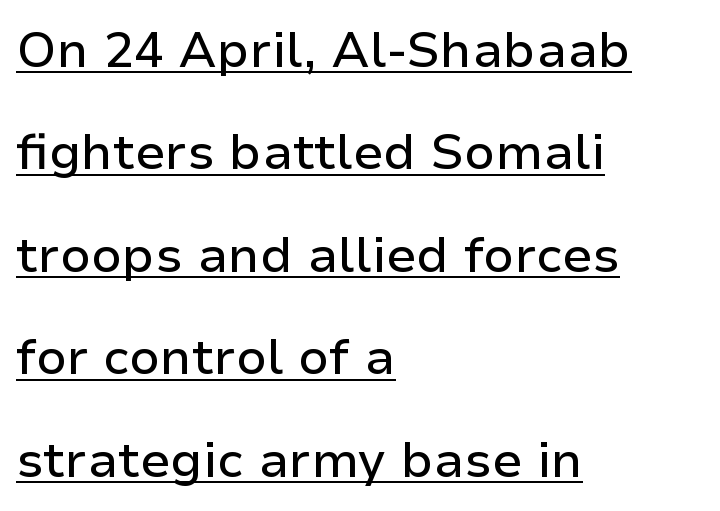
The image shows 50 px sans-serif type, upright; set left-aligned, loose line spacing (2.05x), normal letter spacing, underlined; low stroke contrast and a medium x-height.
